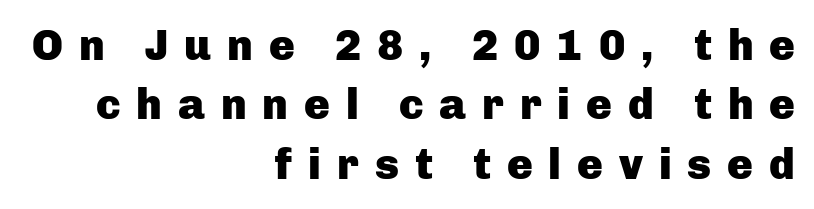
The image shows 43 px heavy sans-serif type, upright; set right-aligned, normal line spacing (1.38x), unusually wide letter spacing (+0.37 em), not underlined; low stroke contrast and a medium x-height.
